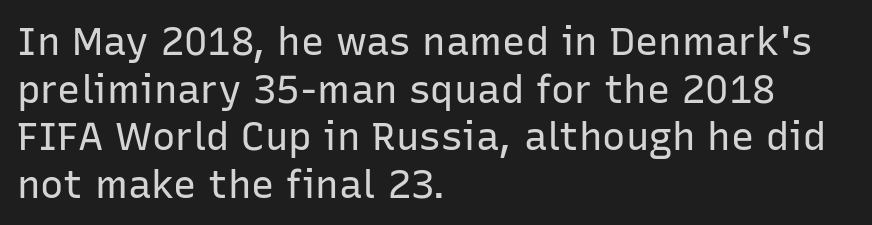
Q: Is the text bold? A: No.
Q: Is the text italic (slanted)? A: No, it is upright.
Q: Is the typeface a serif or a sans-serif typeface? A: Sans-serif.
Q: Is the text underlined? A: No.
Q: How is the paragraph aligned? A: Left-aligned.
Q: Is the spacing between letters normal or unusually wide? A: Normal.
Q: Width (condensed, normal, or wide)? A: Normal.
Q: Stroke contrast? A: Low.
Q: x-height? A: Medium.
Q: Monospaced? A: No.
